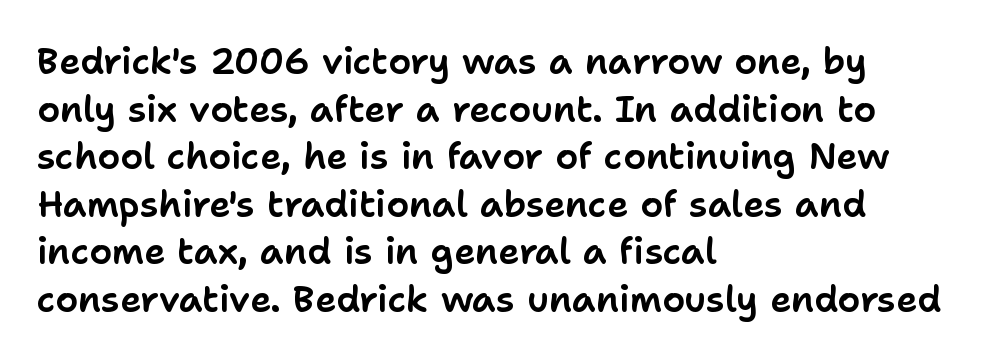
Q: Is the text italic (slanted)? A: No, it is upright.
Q: Is the typeface a serif or a sans-serif typeface? A: Sans-serif.
Q: Is the text underlined? A: No.
Q: How is the paragraph aligned? A: Left-aligned.
Q: Is the spacing between letters normal or unusually wide? A: Normal.
Q: Is the spacing between lines tight, normal or loose? A: Normal.
Q: Width (condensed, normal, or wide)? A: Normal.
Q: Stroke contrast? A: Low.
Q: x-height? A: Medium.
Q: Monospaced? A: No.
